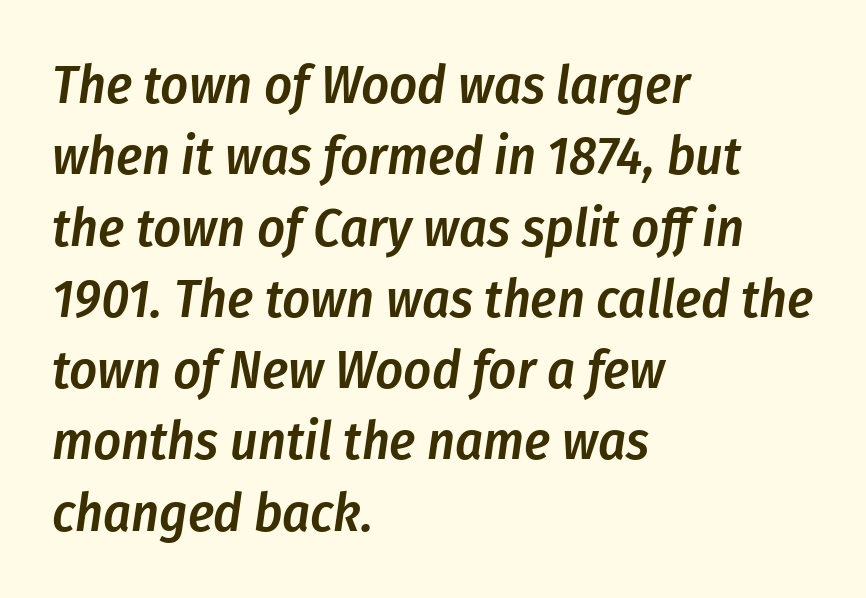
{"italic": "yes", "lean": "right", "slant_degrees": 8, "bold": "semi", "weight": "semibold", "width": "condensed", "stroke_contrast": "low", "x_height": "medium", "monospaced": "no", "underline": "no", "align": "left", "line_spacing": "normal", "line_spacing_ratio": 1.32, "letter_spacing": "normal", "letter_spacing_em": 0.0, "glyph_px": 54}
